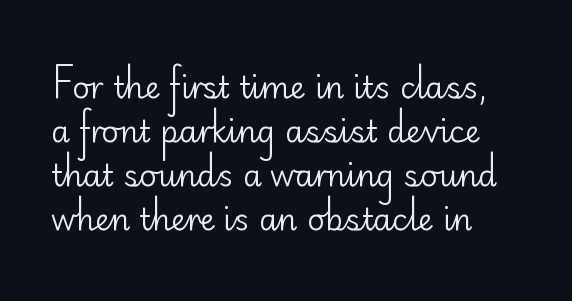
Q: Is the text bold? A: No.
Q: Is the text italic (slanted)? A: No, it is upright.
Q: Is the typeface a serif or a sans-serif typeface? A: Sans-serif.
Q: Is the text underlined? A: No.
Q: How is the paragraph aligned? A: Left-aligned.
Q: Is the spacing between letters normal or unusually wide? A: Normal.
Q: Is the spacing between lines tight, normal or loose? A: Normal.
Q: Width (condensed, normal, or wide)? A: Normal.
Q: Stroke contrast? A: Low.
Q: x-height? A: Small.
Q: Monospaced? A: No.
